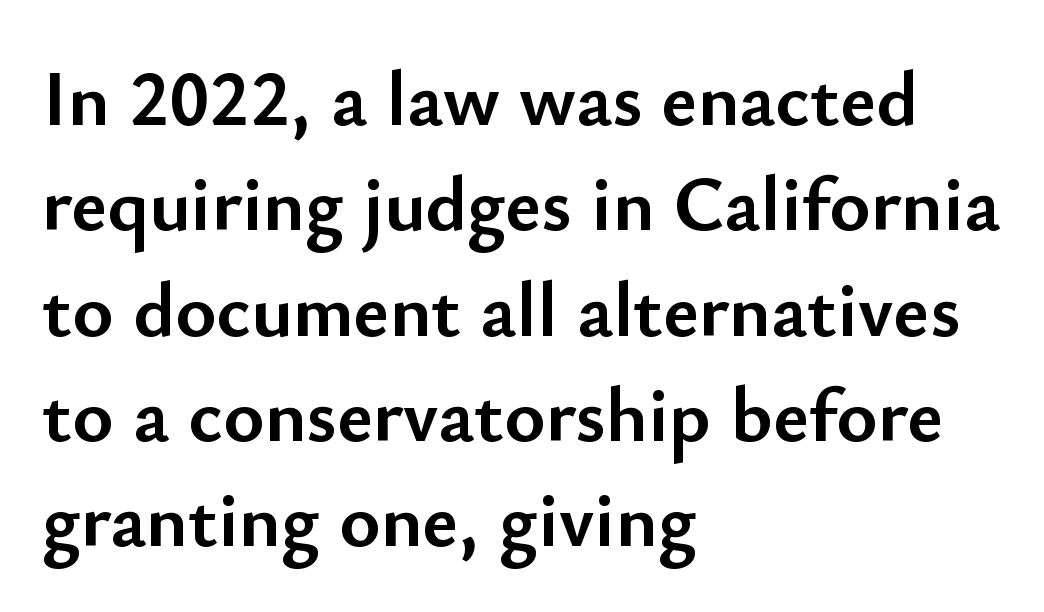
The strip under each line holds only bare page. The rendering uses natural spacing where letterforms have individual widths. Typographically, this falls in the sans-serif category. The letters sit at their default tracking, neither squeezed nor spread. Students, observe: this is what conventionally led text looks like. Style check: upright.
